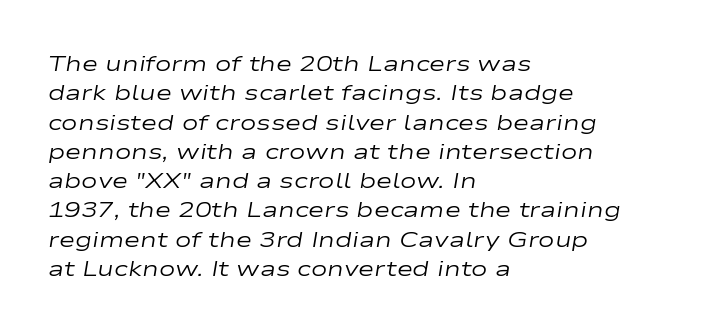
{"italic": "yes", "lean": "right", "slant_degrees": 9, "bold": "no", "underline": "no", "align": "left", "line_spacing": "normal", "line_spacing_ratio": 1.33, "letter_spacing": "normal", "letter_spacing_em": 0.0, "glyph_px": 22}
